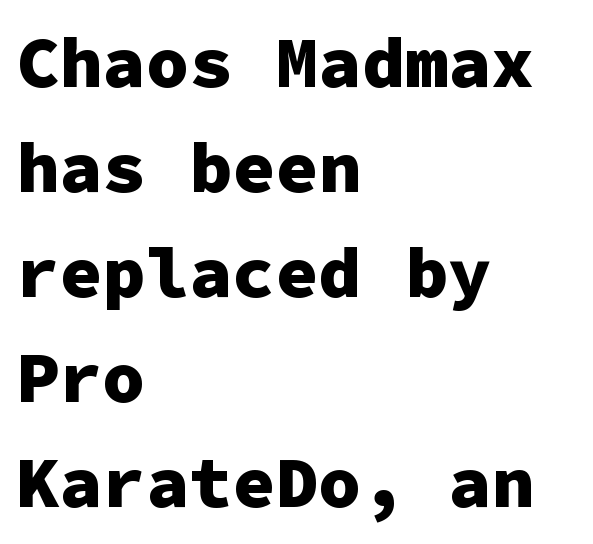
{"serif": "no", "italic": "no", "bold": "yes", "weight": "heavy", "width": "normal", "stroke_contrast": "low", "x_height": "medium", "monospaced": "yes", "underline": "no", "align": "left", "line_spacing": "normal", "line_spacing_ratio": 1.46, "letter_spacing": "normal", "letter_spacing_em": 0.0, "glyph_px": 72}
